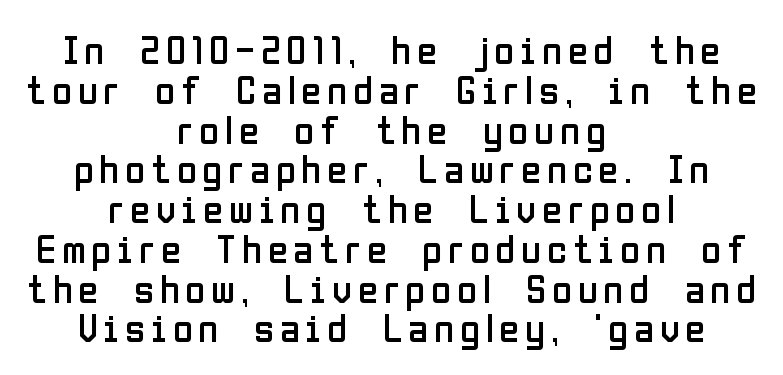
Q: Is the text bold? A: No.
Q: Is the text italic (slanted)? A: No, it is upright.
Q: Is the typeface a serif or a sans-serif typeface? A: Sans-serif.
Q: Is the text underlined? A: No.
Q: How is the paragraph aligned? A: Centered.
Q: Is the spacing between lines tight, normal or loose? A: Tight.
Q: Width (condensed, normal, or wide)? A: Condensed.
Q: Stroke contrast? A: Low.
Q: x-height? A: Medium.
Q: Monospaced? A: No.
